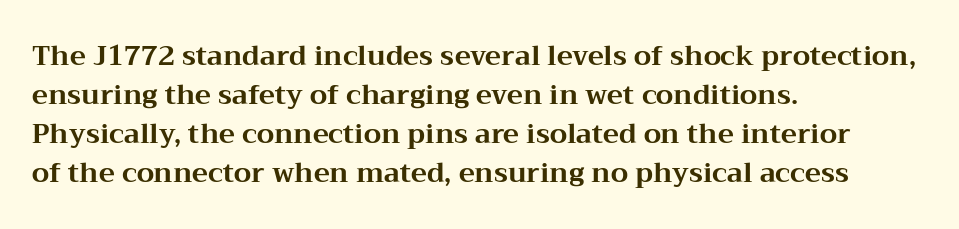
Q: Is the text bold? A: Yes.
Q: Is the text italic (slanted)? A: No, it is upright.
Q: Is the text underlined? A: No.
Q: How is the paragraph aligned? A: Left-aligned.
Q: Is the spacing between letters normal or unusually wide? A: Normal.
Q: Is the spacing between lines tight, normal or loose? A: Normal.
